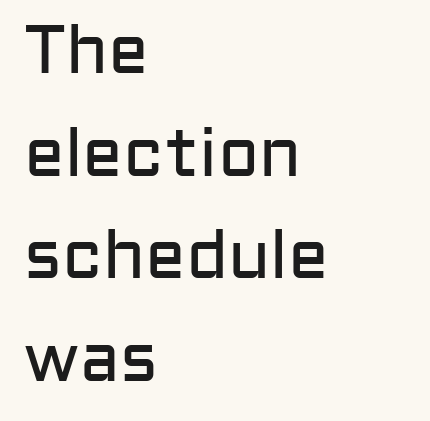
Q: Is the text bold? A: No.
Q: Is the text italic (slanted)? A: No, it is upright.
Q: Is the typeface a serif or a sans-serif typeface? A: Sans-serif.
Q: Is the text underlined? A: No.
Q: How is the paragraph aligned? A: Left-aligned.
Q: Is the spacing between letters normal or unusually wide? A: Normal.
Q: Is the spacing between lines tight, normal or loose? A: Normal.
Q: Width (condensed, normal, or wide)? A: Normal.
Q: Stroke contrast? A: Low.
Q: x-height? A: Medium.
Q: Monospaced? A: No.
